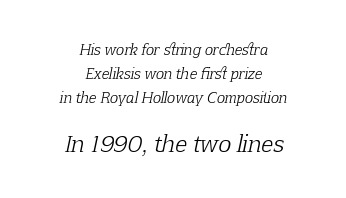
The image shows 22 px text type, italic (leaning right); set centered, line spacing 1.71x, normal letter spacing, not underlined; the second (bottom) block is 1.57x larger.
